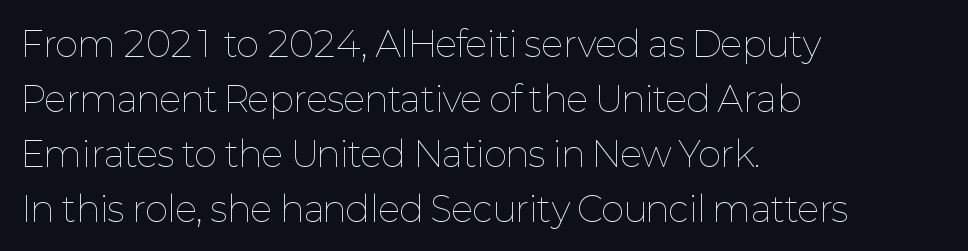
{"italic": "no", "bold": "no", "weight": "thin", "width": "normal", "stroke_contrast": "low", "x_height": "medium", "monospaced": "no", "underline": "no", "align": "left", "line_spacing": "normal", "line_spacing_ratio": 1.57, "letter_spacing": "normal", "letter_spacing_em": 0.0, "glyph_px": 35}
